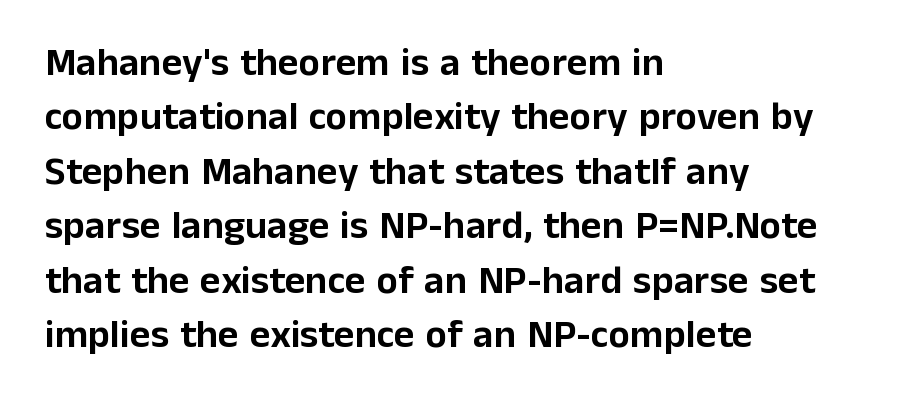
The image shows 40 px sans-serif type, upright; set left-aligned, normal line spacing (1.36x), normal letter spacing, not underlined; low stroke contrast and a medium x-height.
